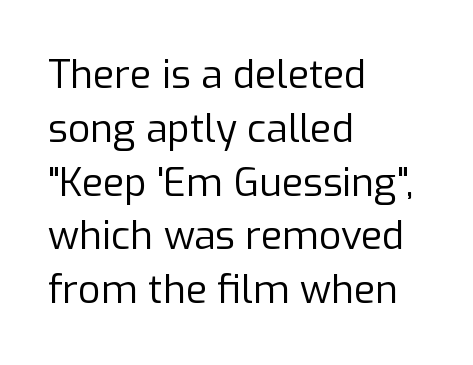
Q: Is the text bold? A: No.
Q: Is the text italic (slanted)? A: No, it is upright.
Q: Is the typeface a serif or a sans-serif typeface? A: Sans-serif.
Q: Is the text underlined? A: No.
Q: How is the paragraph aligned? A: Left-aligned.
Q: Is the spacing between letters normal or unusually wide? A: Normal.
Q: Is the spacing between lines tight, normal or loose? A: Normal.
Q: Width (condensed, normal, or wide)? A: Normal.
Q: Stroke contrast? A: Low.
Q: x-height? A: Medium.
Q: Monospaced? A: No.
